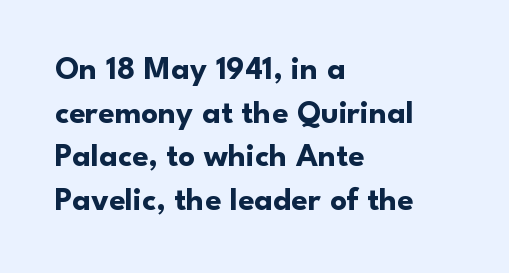
The image shows 33 px bold sans-serif type, upright; set left-aligned, normal line spacing (1.32x), normal letter spacing, not underlined; low stroke contrast and a small x-height.
